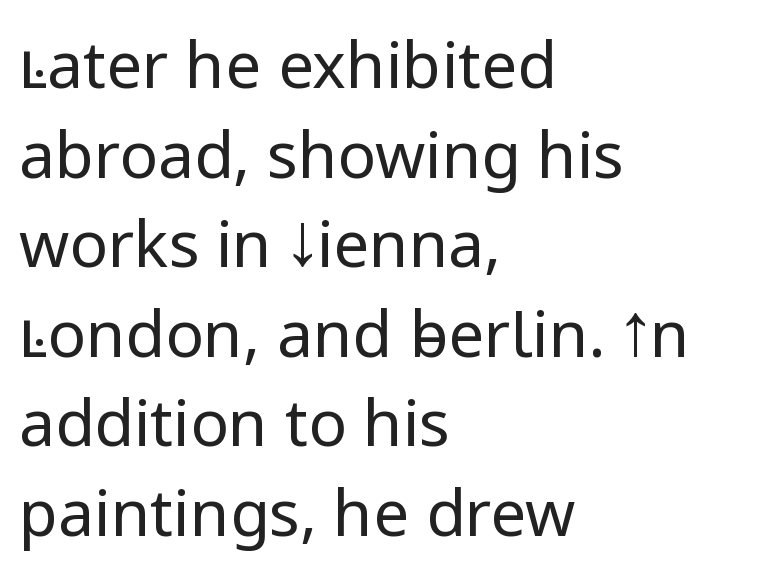
The image shows 64 px regular-weight sans-serif type, upright; set left-aligned, normal line spacing (1.4x), normal letter spacing, not underlined; low stroke contrast and a medium x-height.
